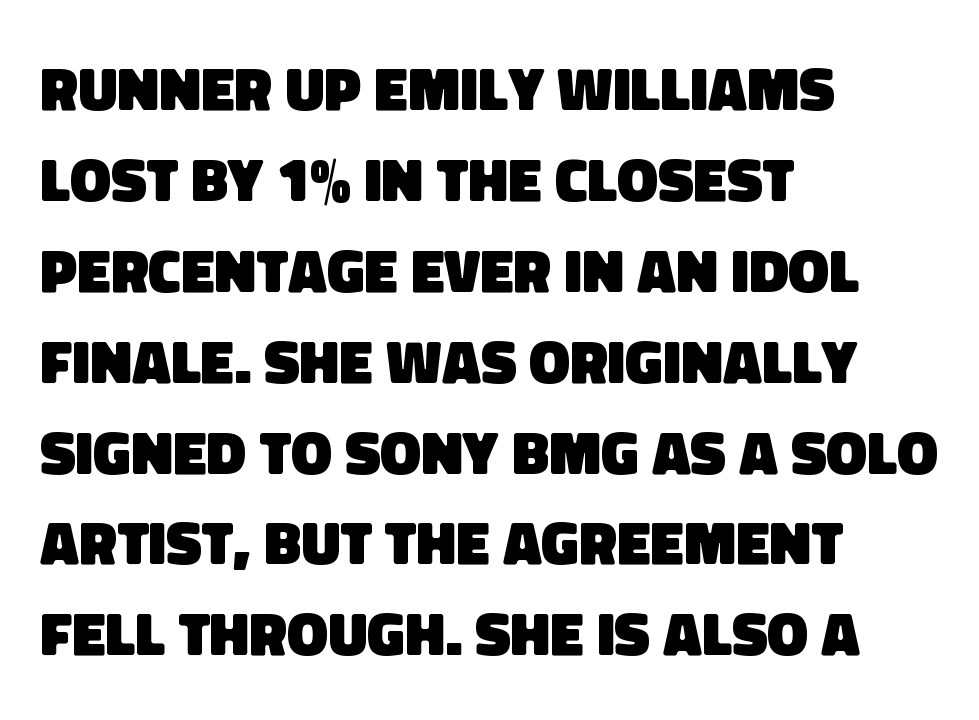
The image shows 61 px heavy sans-serif type; set left-aligned, normal line spacing (1.49x), normal letter spacing, not underlined; low stroke contrast and a large x-height.
